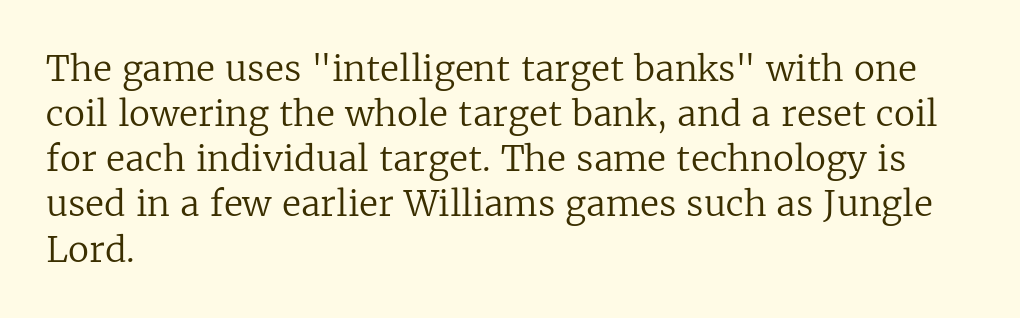
Q: Is the text bold? A: No.
Q: Is the text italic (slanted)? A: No, it is upright.
Q: Is the typeface a serif or a sans-serif typeface? A: Serif.
Q: Is the text underlined? A: No.
Q: How is the paragraph aligned? A: Left-aligned.
Q: Is the spacing between letters normal or unusually wide? A: Normal.
Q: Is the spacing between lines tight, normal or loose? A: Normal.
Q: Width (condensed, normal, or wide)? A: Normal.
Q: Stroke contrast? A: Low.
Q: x-height? A: Medium.
Q: Monospaced? A: No.
